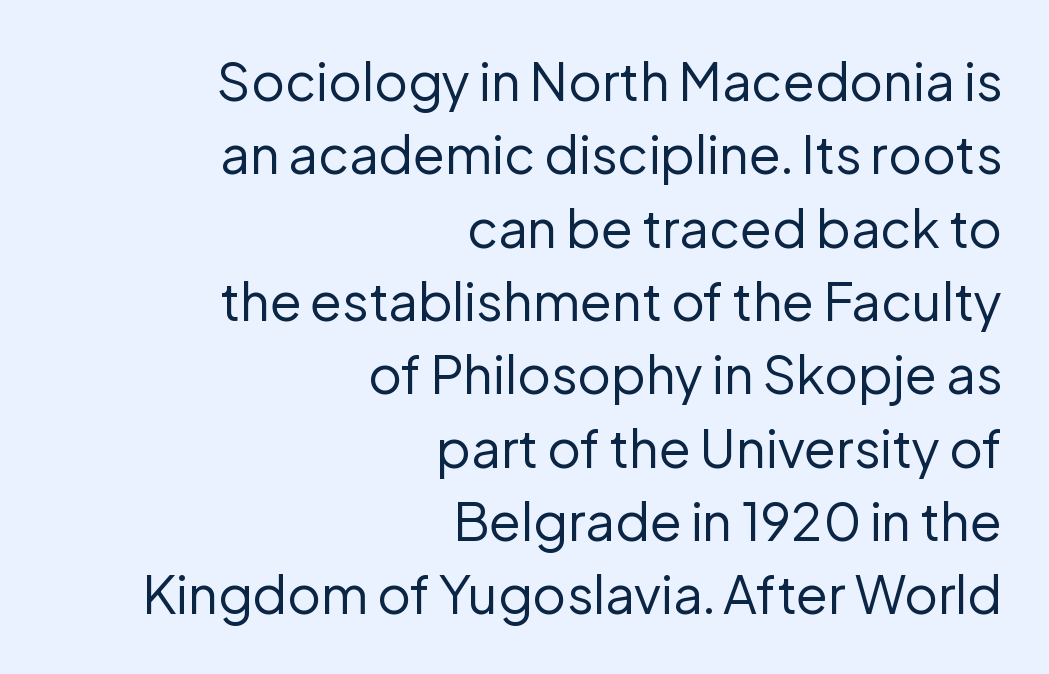
Spacing verdict: proportional, widths tailored to each character. Every stem runs plumb, perpendicular to the baseline. Summary of weight: not heavy and not bold. In CSS terms this would be text-align: right. The rendering shows plain stroke endings on the letterforms — a sans-serif design. The block of text has a typical density, with ordinary space between rows.
